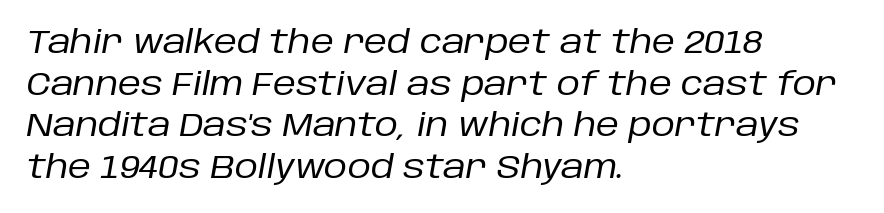
The image shows 32 px regular-weight type, italic (leaning right); set left-aligned, normal line spacing (1.3x), normal letter spacing, not underlined; low stroke contrast and a large x-height.
